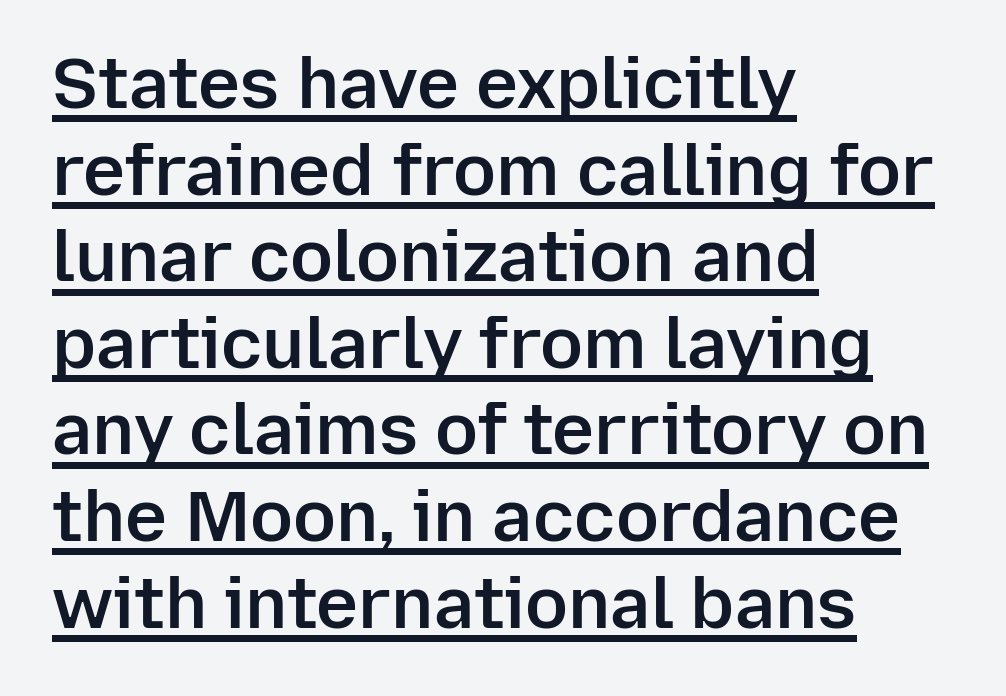
The image shows 71 px semibold sans-serif type, upright; set left-aligned, line spacing 1.22x, normal letter spacing, underlined; low stroke contrast and a medium x-height.
